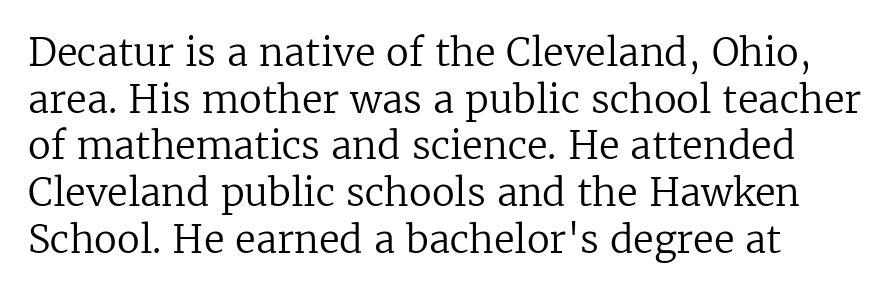
Q: Is the text bold? A: No.
Q: Is the text italic (slanted)? A: No, it is upright.
Q: Is the typeface a serif or a sans-serif typeface? A: Serif.
Q: Is the text underlined? A: No.
Q: Is the spacing between letters normal or unusually wide? A: Normal.
Q: Width (condensed, normal, or wide)? A: Normal.
Q: Stroke contrast? A: Low.
Q: x-height? A: Medium.
Q: Monospaced? A: No.
